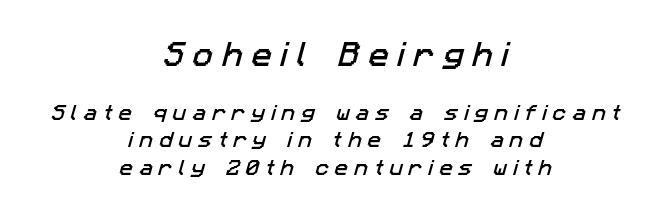
The image shows 27 px text type; set centered, normal line spacing (1.53x), unusually wide letter spacing (+0.34 em), not underlined; the first (top) block is 1.5x larger.
